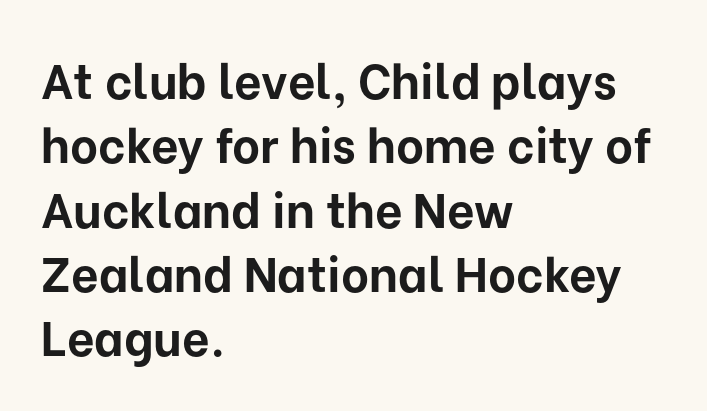
Q: Is the text bold? A: Yes.
Q: Is the text italic (slanted)? A: No, it is upright.
Q: Is the typeface a serif or a sans-serif typeface? A: Sans-serif.
Q: Is the text underlined? A: No.
Q: How is the paragraph aligned? A: Left-aligned.
Q: Is the spacing between letters normal or unusually wide? A: Normal.
Q: Is the spacing between lines tight, normal or loose? A: Normal.
Q: Width (condensed, normal, or wide)? A: Normal.
Q: Stroke contrast? A: Low.
Q: x-height? A: Medium.
Q: Monospaced? A: No.
